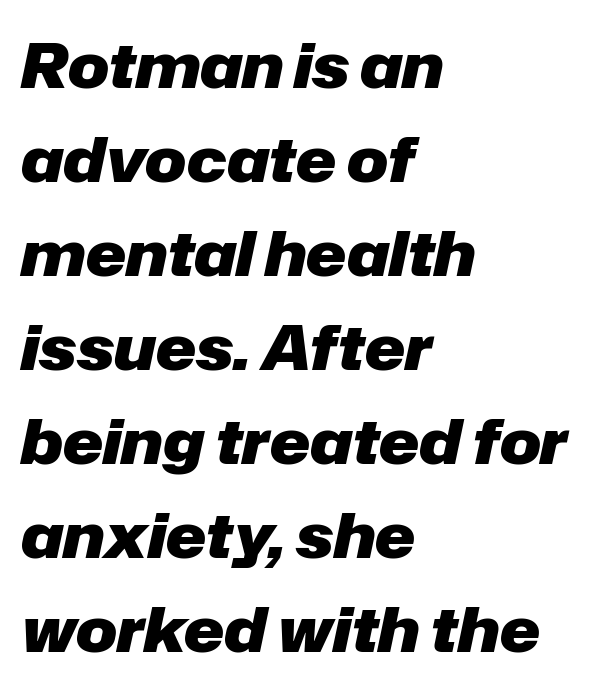
{"italic": "yes", "lean": "right", "slant_degrees": 12, "bold": "yes", "weight": "heavy", "width": "normal", "stroke_contrast": "low", "x_height": "medium", "monospaced": "no", "underline": "no", "align": "left", "line_spacing": "normal", "line_spacing_ratio": 1.54, "letter_spacing": "normal", "letter_spacing_em": 0.0, "glyph_px": 61}
